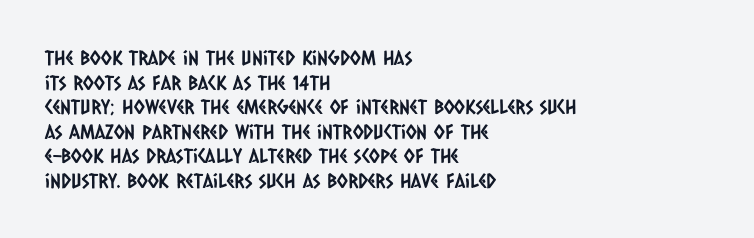
Q: Is the text underlined? A: No.
Q: How is the paragraph aligned? A: Left-aligned.
Q: Is the spacing between letters normal or unusually wide? A: Normal.
